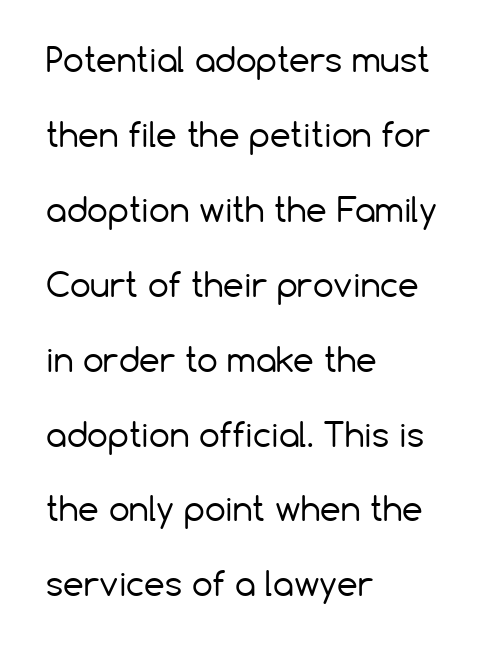
The image shows 33 px regular-weight sans-serif type, upright; set left-aligned, loose line spacing (2.27x), normal letter spacing, not underlined; low stroke contrast and a medium x-height.
